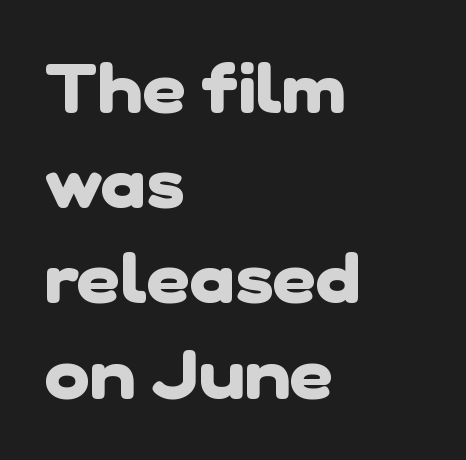
Short note: letters normally spaced. To sum up the face: it is a sans, with no serifs. Compared with typical paragraphs, the rows here are spaced about the same. Underlining? Definitely not there. The passage is arranged the way most books set body copy — flush left.
